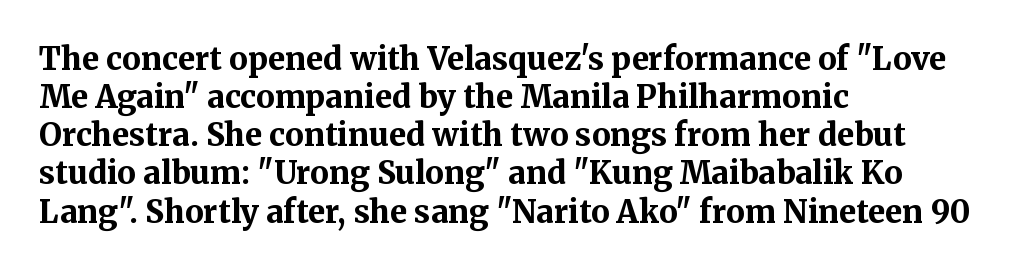
{"serif": "yes", "italic": "no", "bold": "yes", "weight": "bold", "width": "normal", "stroke_contrast": "medium", "x_height": "medium", "monospaced": "no", "underline": "no", "align": "left", "line_spacing_ratio": 1.23, "letter_spacing": "normal", "letter_spacing_em": 0.0, "glyph_px": 31}
